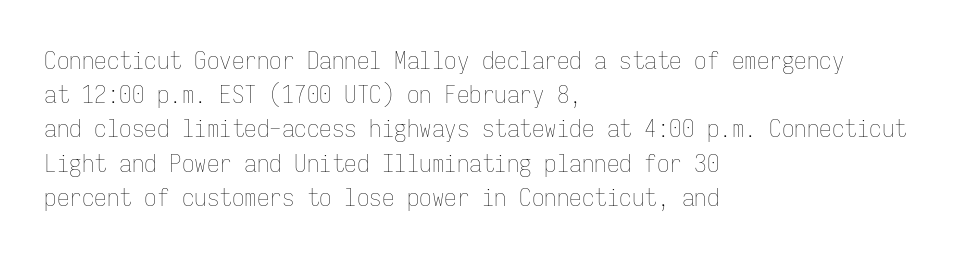
The area under the type is left untouched. A roman cut, with each character standing at attention. Observe the ordinary spacing: letters are neighbours, not strangers. Notice how the passage keeps a crisp vertical edge on the left only.
